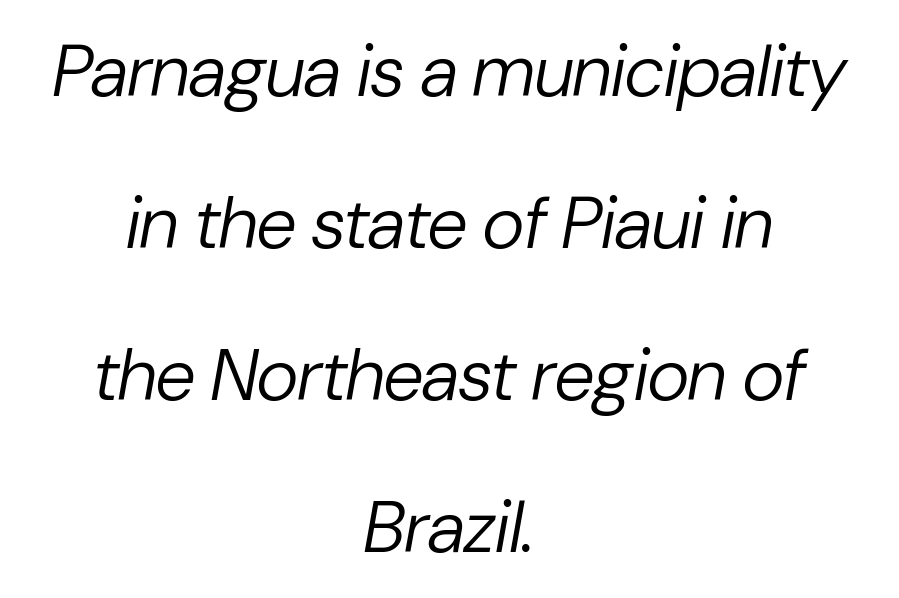
A student would call this center alignment; a typographer would say set centered. The rendering uses a large line-height, opening up the rows. The gaps between neighbouring characters are ordinary and unremarkable. There's an unmistakable incline to the writing here.
